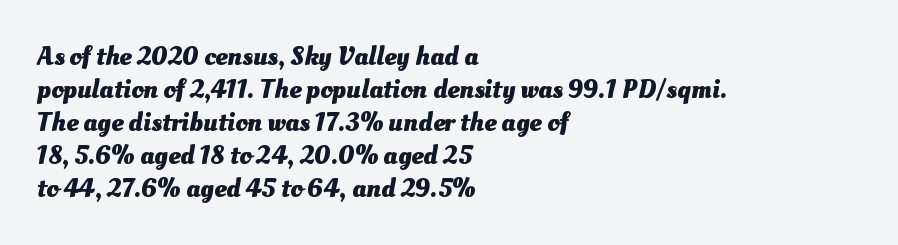
Q: Is the text bold? A: Yes.
Q: Is the text underlined? A: No.
Q: How is the paragraph aligned? A: Left-aligned.
Q: Is the spacing between letters normal or unusually wide? A: Normal.
